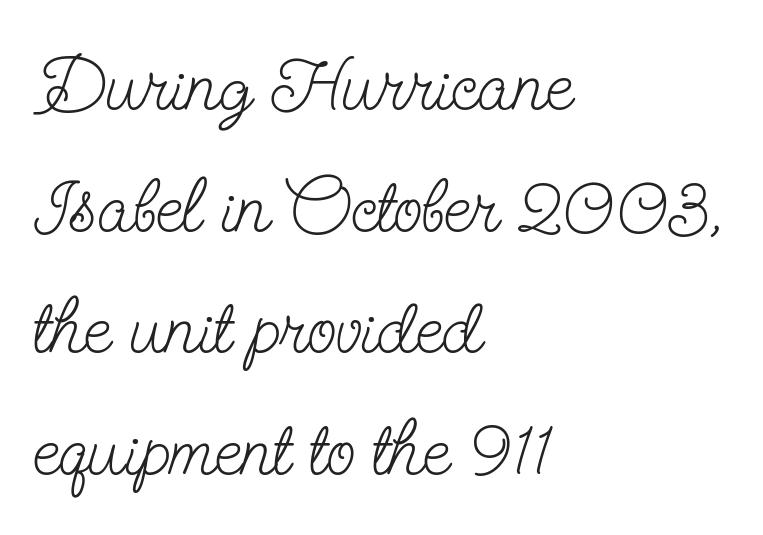
The image shows 76 px light, condensed serif type; set left-aligned, normal line spacing (1.6x), normal letter spacing, not underlined; low stroke contrast and a small x-height.
